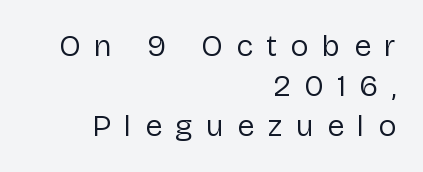
{"serif": "no", "italic": "no", "bold": "no", "weight": "regular", "width": "normal", "stroke_contrast": "low", "x_height": "medium", "monospaced": "no", "underline": "no", "align": "right", "line_spacing": "normal", "line_spacing_ratio": 1.29, "letter_spacing": "wide", "letter_spacing_em": 0.43, "glyph_px": 31}
